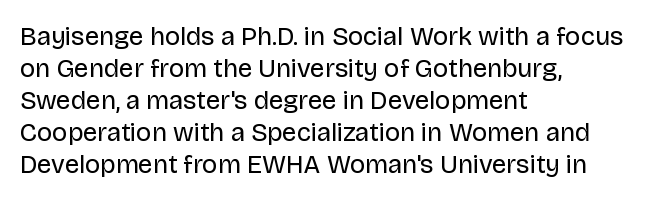
The image shows 26 px text type, upright; set left-aligned, line spacing 1.23x, normal letter spacing, not underlined.
